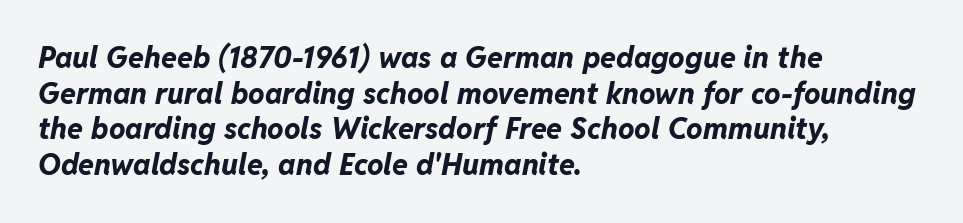
{"italic": "yes", "lean": "right", "slant_degrees": 11, "bold": "yes", "weight": "bold", "width": "normal", "stroke_contrast": "low", "x_height": "medium", "monospaced": "no", "underline": "no", "align": "left", "line_spacing_ratio": 1.23, "letter_spacing": "normal", "letter_spacing_em": 0.0, "glyph_px": 29}
